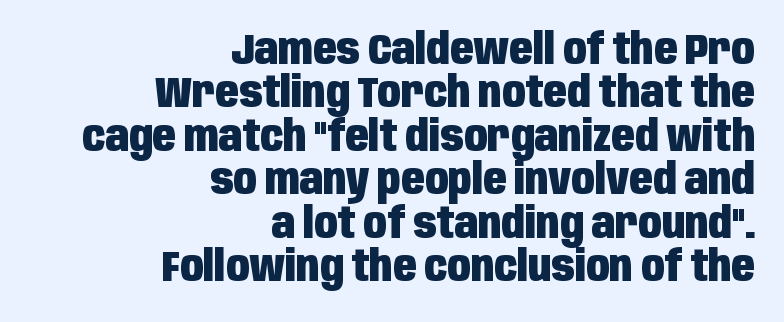
The image shows 43 px heavy, condensed sans-serif type, upright; set right-aligned, tight line spacing (1.01x), normal letter spacing, not underlined; low stroke contrast and a large x-height.
